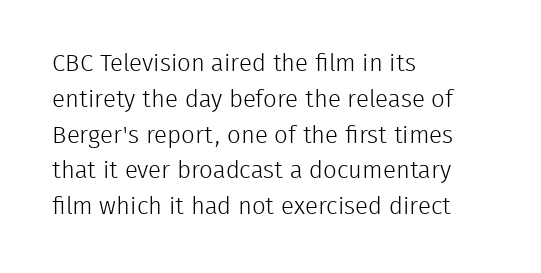
The setting favours the left margin, as ordinary paragraphs usually do. Upright lettering throughout. Letter spacing: default. No chunkiness to these letters — they're not bold.
